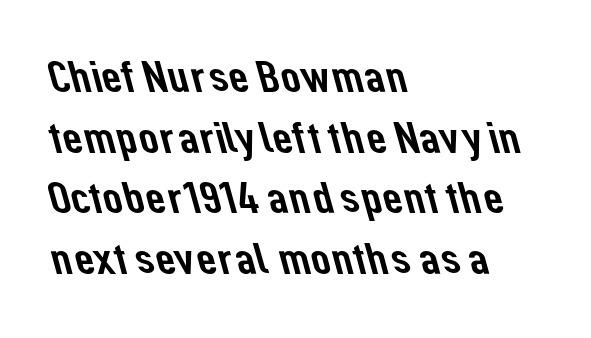
{"serif": "no", "width": "normal", "stroke_contrast": "low", "x_height": "medium", "monospaced": "no", "underline": "no", "align": "left", "line_spacing": "normal", "line_spacing_ratio": 1.38, "letter_spacing": "normal", "letter_spacing_em": 0.0, "glyph_px": 44}
